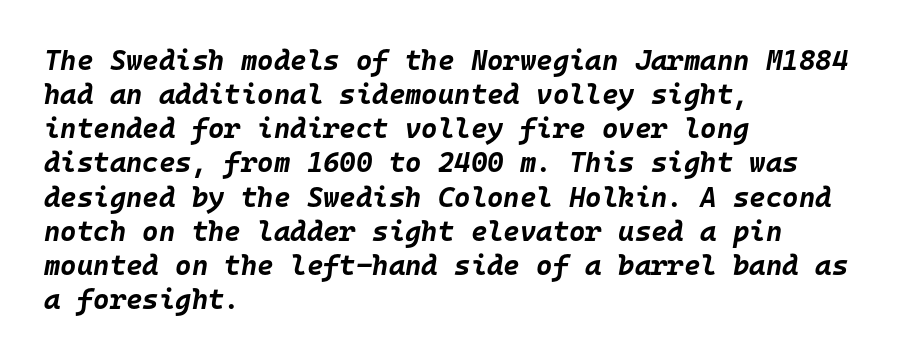
The image shows 28 px bold type, italic (leaning right), monospaced; set left-aligned, line spacing 1.22x, normal letter spacing, not underlined; low stroke contrast and a large x-height.
